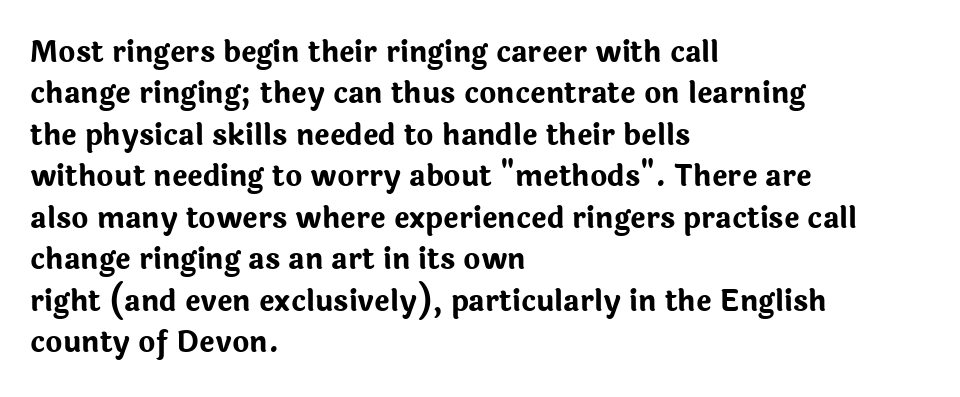
Q: Is the text bold? A: Yes.
Q: Is the text italic (slanted)? A: No, it is upright.
Q: Is the typeface a serif or a sans-serif typeface? A: Sans-serif.
Q: Is the text underlined? A: No.
Q: How is the paragraph aligned? A: Left-aligned.
Q: Is the spacing between letters normal or unusually wide? A: Normal.
Q: Is the spacing between lines tight, normal or loose? A: Normal.
Q: Width (condensed, normal, or wide)? A: Normal.
Q: Stroke contrast? A: Low.
Q: x-height? A: Medium.
Q: Monospaced? A: No.
